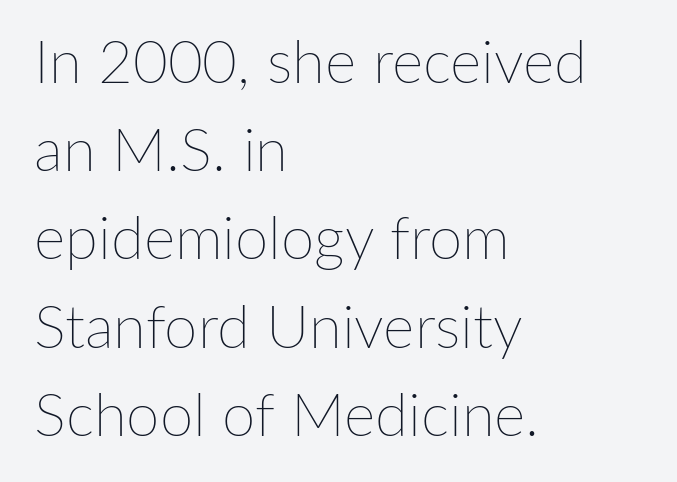
The image shows 60 px thin type, upright; set left-aligned, normal line spacing (1.47x), normal letter spacing, not underlined; low stroke contrast and a medium x-height.
